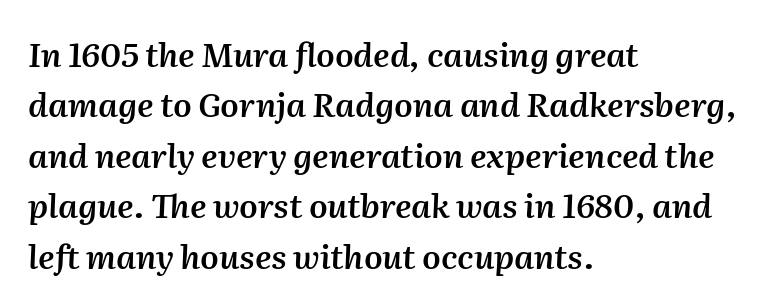
Q: Is the text bold? A: Semi-bold.
Q: Is the text italic (slanted)? A: Yes, it leans right by about 2 degrees.
Q: Is the text underlined? A: No.
Q: How is the paragraph aligned? A: Left-aligned.
Q: Is the spacing between letters normal or unusually wide? A: Normal.
Q: Is the spacing between lines tight, normal or loose? A: Normal.
Q: Width (condensed, normal, or wide)? A: Normal.
Q: Stroke contrast? A: Medium.
Q: x-height? A: Medium.
Q: Monospaced? A: No.
